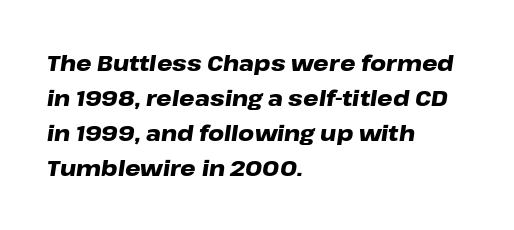
Q: Is the text bold? A: Yes.
Q: Is the text italic (slanted)? A: Yes, it leans right by about 8 degrees.
Q: Is the text underlined? A: No.
Q: How is the paragraph aligned? A: Left-aligned.
Q: Is the spacing between letters normal or unusually wide? A: Normal.
Q: Is the spacing between lines tight, normal or loose? A: Normal.
